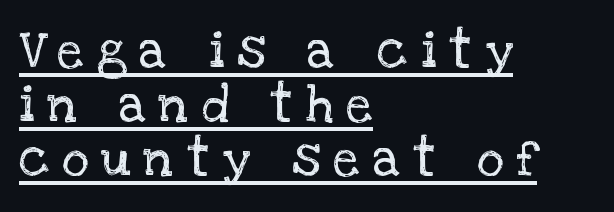
This is not heavy type; no bold has been used. Every stem runs plumb, perpendicular to the baseline. These lines have a slow, spaced-out rhythm from letter to letter. The rendering uses natural spacing where letterforms have individual widths. Vertically, the passage feels compressed, each row crowding the next. Decoration check: the copy is underlined.
